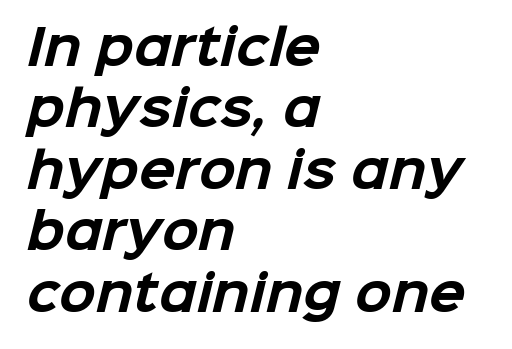
Q: Is the text bold? A: Yes.
Q: Is the typeface a serif or a sans-serif typeface? A: Sans-serif.
Q: Is the text underlined? A: No.
Q: How is the paragraph aligned? A: Left-aligned.
Q: Is the spacing between letters normal or unusually wide? A: Normal.
Q: Is the spacing between lines tight, normal or loose? A: Normal.
Q: Width (condensed, normal, or wide)? A: Normal.
Q: Stroke contrast? A: Low.
Q: x-height? A: Medium.
Q: Monospaced? A: No.
